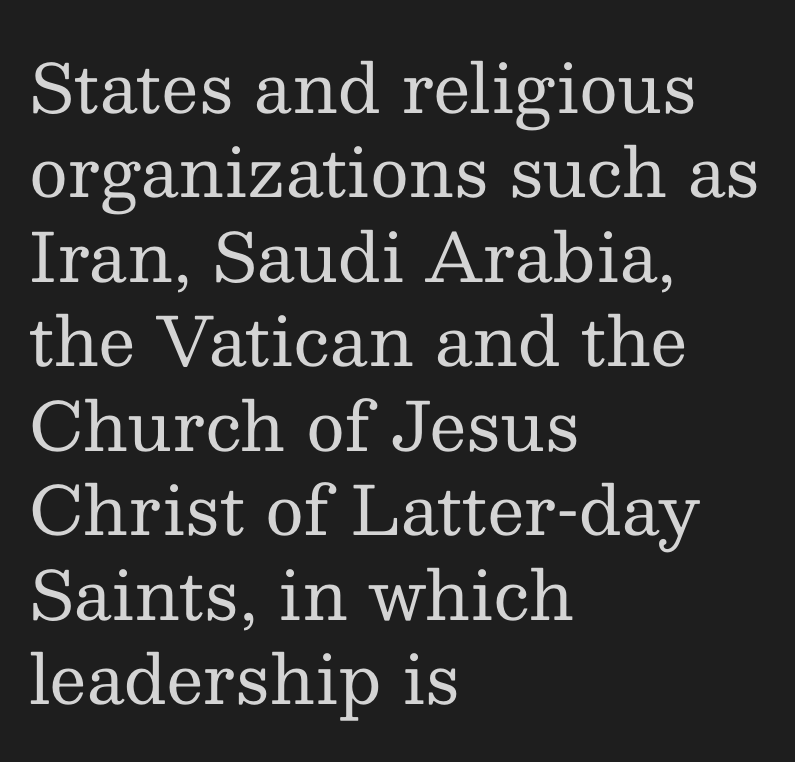
{"serif": "yes", "italic": "no", "bold": "no", "weight": "regular", "width": "normal", "stroke_contrast": "medium", "x_height": "medium", "monospaced": "no", "underline": "no", "align": "left", "line_spacing": "normal", "line_spacing_ratio": 1.26, "letter_spacing": "normal", "letter_spacing_em": 0.0, "glyph_px": 67}
